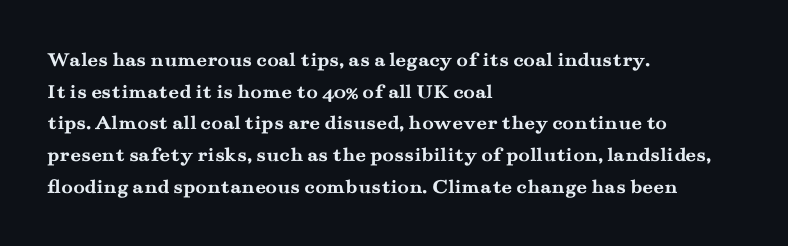
This is roman type, the default non-slanted kind. Observe the ordinary spacing: letters are neighbours, not strangers. The space between consecutive lines is moderate. Leftover space on each line is placed entirely after the last word. The string is rendered with underlining switched off. What weight is shown? A full bold with thick strokes.
